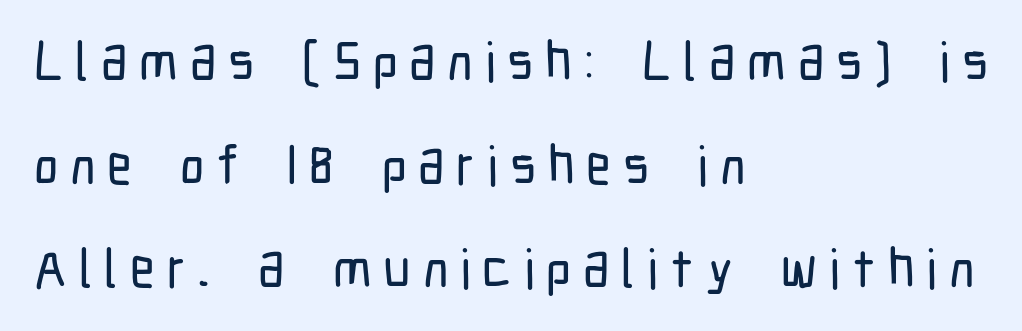
The image shows 54 px condensed sans-serif type, upright; set left-aligned, loose line spacing (1.92x), unusually wide letter spacing (+0.22 em), not underlined; low stroke contrast and a medium x-height.
